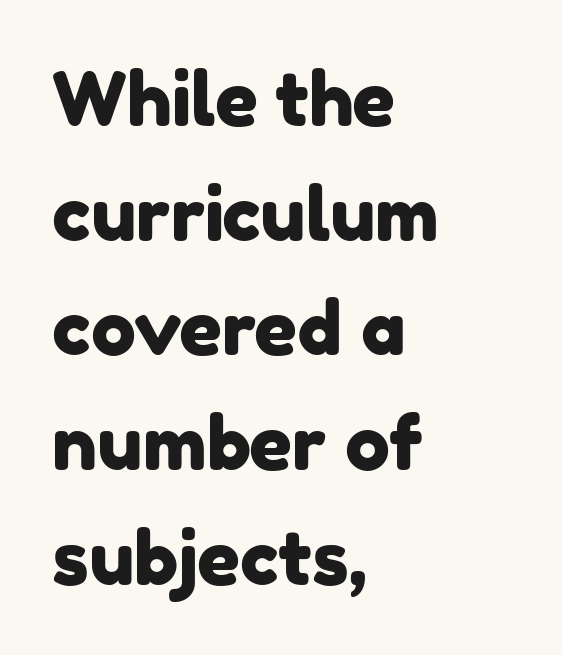
The image shows 75 px sans-serif type; set left-aligned, normal line spacing (1.53x), normal letter spacing, not underlined; low stroke contrast and a medium x-height.
